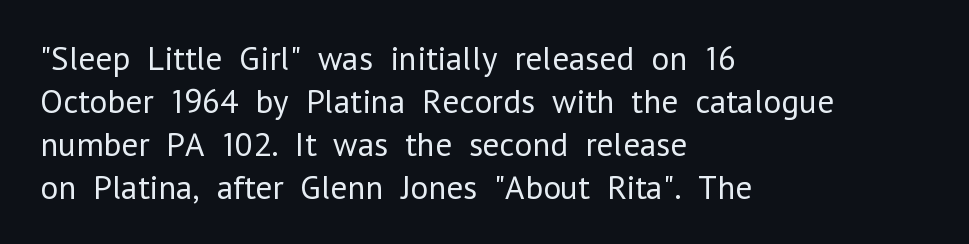
Q: Is the text bold? A: No.
Q: Is the text italic (slanted)? A: No, it is upright.
Q: Is the typeface a serif or a sans-serif typeface? A: Sans-serif.
Q: Is the text underlined? A: No.
Q: How is the paragraph aligned? A: Left-aligned.
Q: Is the spacing between letters normal or unusually wide? A: Normal.
Q: Is the spacing between lines tight, normal or loose? A: Normal.
Q: Width (condensed, normal, or wide)? A: Normal.
Q: Stroke contrast? A: Low.
Q: x-height? A: Medium.
Q: Monospaced? A: No.
